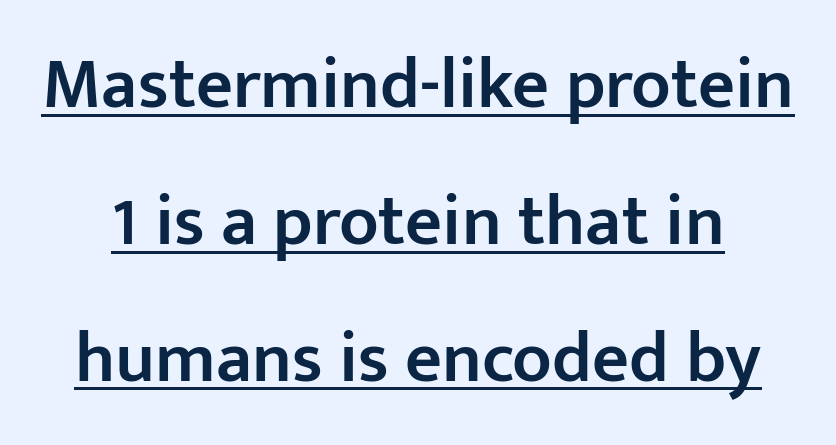
Here the glyphs are tracked normally, forming tight word shapes. This sample uses an upright cut, with every glyph sitting square on the baseline. Leading is clearly above the norm, producing a sparse column. Glance below the letters and you will spot a drawn line. Examine the stroke ends and you'll find no serifs. How heavy is the stroke? Medium-heavy — a semibold, shy of bold.
